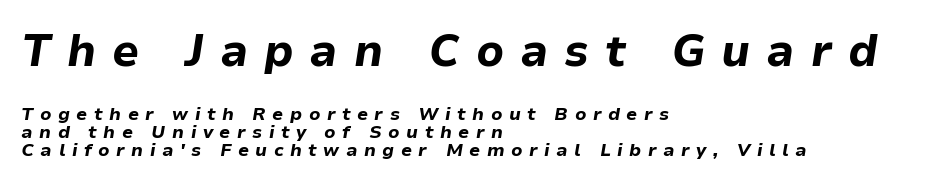
Every letter is thick-stroked: bold, no question. The face used here is rendered with a markedly widened letterfit. Casual observation: everything's shoved over to the left. Which of the two is more prominent by size? The first, at the top.
